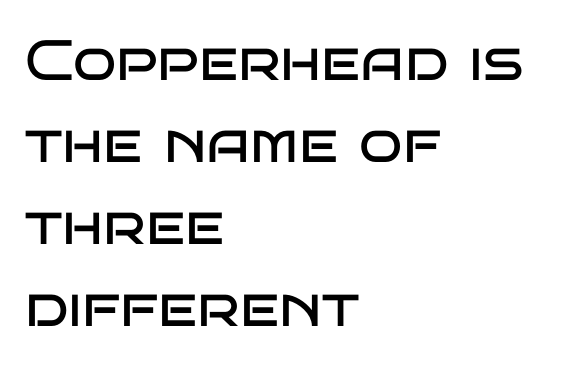
A quiet, ordinary-to-light weight characterises the typeface. Nobody touched the tracking dial on this one. Short and long lines alike share a common starting point at left. Ascenders rise straight up at ninety degrees. Is this a fixed-width face? No — the glyphs have proportional, varying widths.
